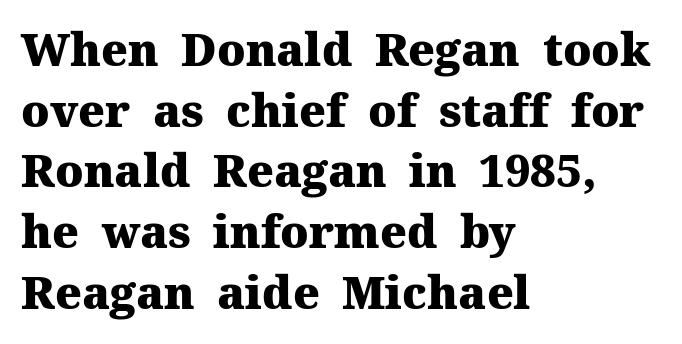
Decoration check: the copy has no underline. The letters advance in unequal steps, a hallmark of proportional type. The font's upright variant was chosen for this text. Summary of weight: heavy, a full bold. Look at the bottom of the vertical strokes: they flare into serifs here. The letterforms sit shoulder to shoulder at normal distance.
